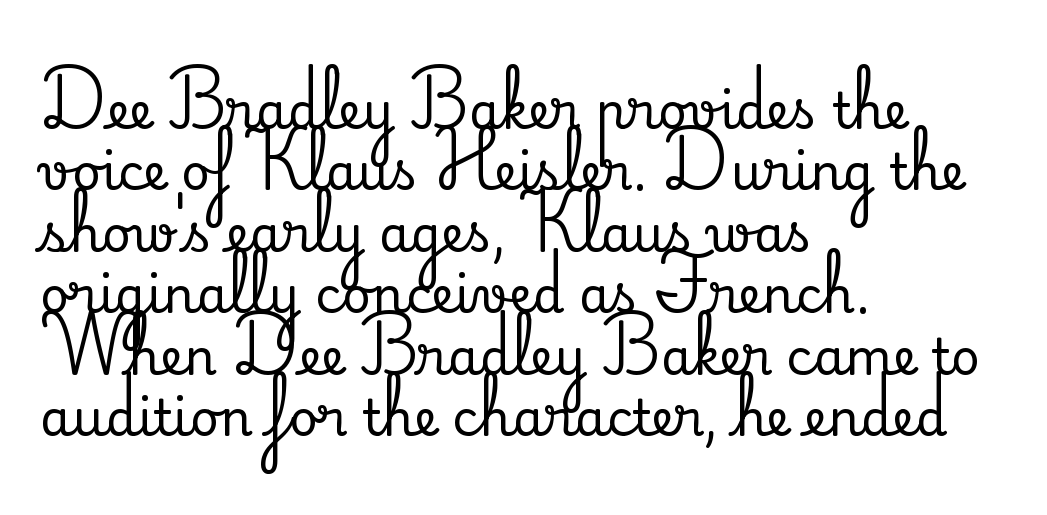
The image shows 50 px serif type, upright; set left-aligned, line spacing 1.23x, normal letter spacing, not underlined; medium stroke contrast and a small x-height.
